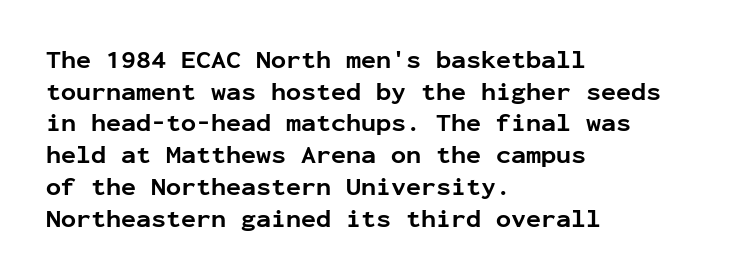
Q: Is the text bold? A: Yes.
Q: Is the text italic (slanted)? A: No, it is upright.
Q: Is the text underlined? A: No.
Q: How is the paragraph aligned? A: Left-aligned.
Q: Is the spacing between letters normal or unusually wide? A: Normal.
Q: Is the spacing between lines tight, normal or loose? A: Normal.
